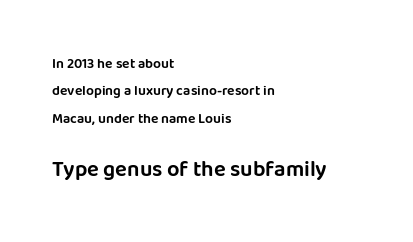
{"italic": "no", "underline": "no", "align": "left", "line_spacing": "loose", "line_spacing_ratio": 1.95, "letter_spacing": "normal", "letter_spacing_em": 0.0, "larger_block": "second", "size_ratio": 1.57, "glyph_px": 22}
